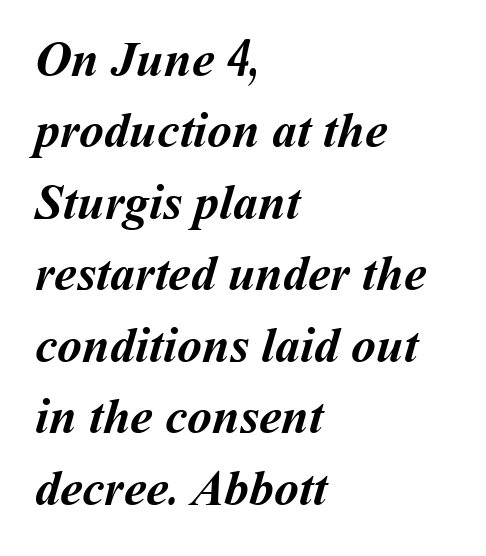
The image shows 50 px semibold type; set left-aligned, normal line spacing (1.43x), normal letter spacing, not underlined; medium stroke contrast and a medium x-height.
